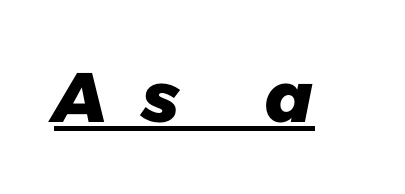
Between one letter and the next there's a generous, obvious gap. The text was rendered using a sans face with plain stroke endings. This sample has the flowing, uneven cadence of proportional lettering. Pretty heavy lettering here — definitely bold.
